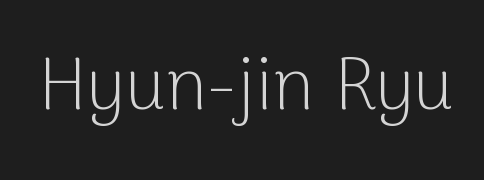
The image shows 73 px light sans-serif type, upright; set normal letter spacing, not underlined; low stroke contrast and a medium x-height.
